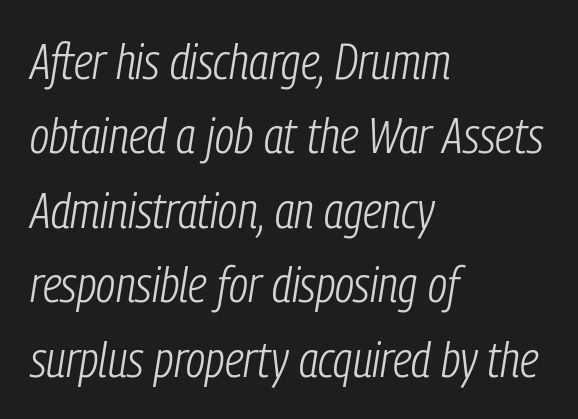
Q: Is the text bold? A: No.
Q: Is the text italic (slanted)? A: Yes, it leans right by about 9 degrees.
Q: Is the text underlined? A: No.
Q: How is the paragraph aligned? A: Left-aligned.
Q: Is the spacing between letters normal or unusually wide? A: Normal.
Q: Is the spacing between lines tight, normal or loose? A: Normal.
Q: Width (condensed, normal, or wide)? A: Condensed.
Q: Stroke contrast? A: Low.
Q: x-height? A: Medium.
Q: Monospaced? A: No.
